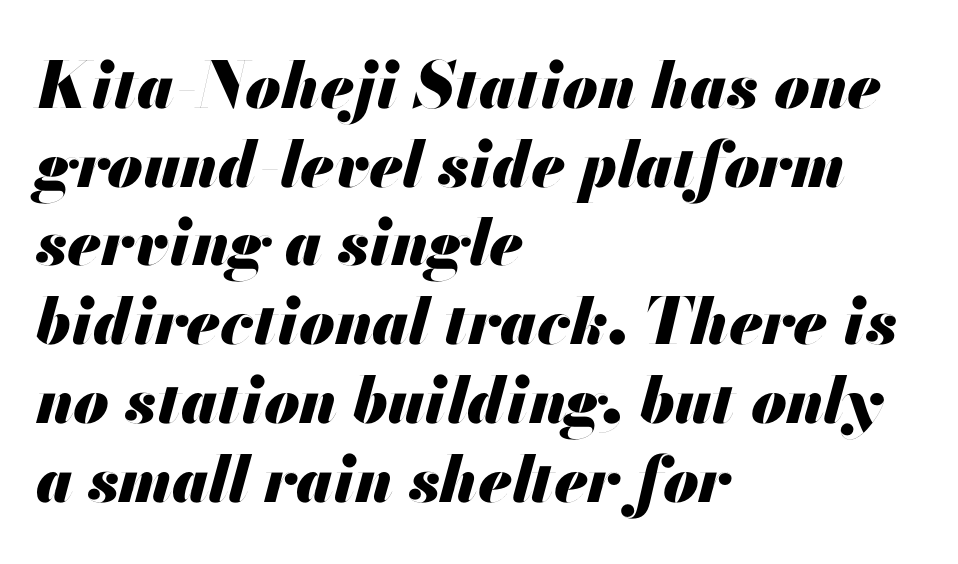
Students, note that the glyphs here touch the page at normal intervals. Notice how thick the strokes are: this is what a full bold looks like. There's an unmistakable incline to the writing here. A typesetter would call this proportional, since set widths differ per character. Is the block centered? No — it sits flush against the left margin.
